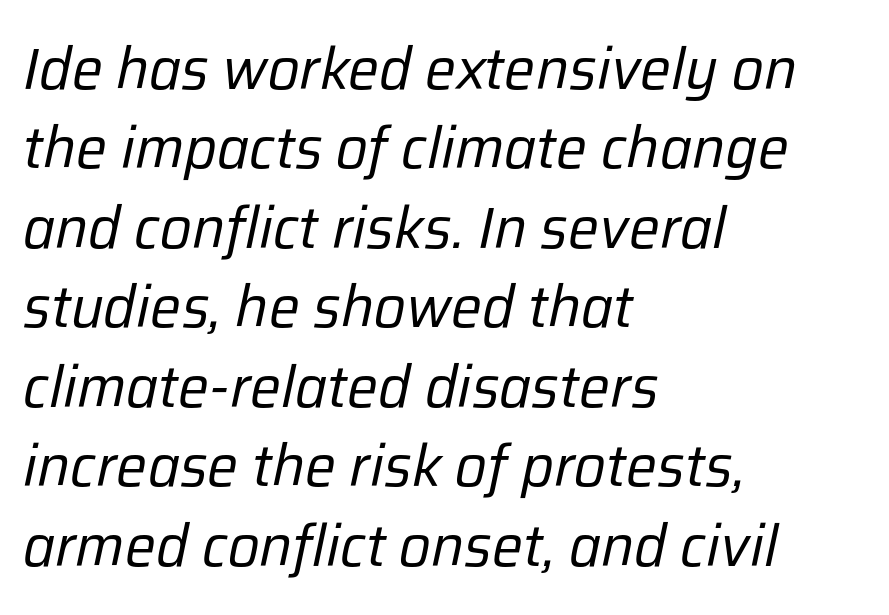
The image shows 58 px regular-weight type, italic (leaning right); set left-aligned, normal line spacing (1.37x), normal letter spacing, not underlined; low stroke contrast and a medium x-height.
